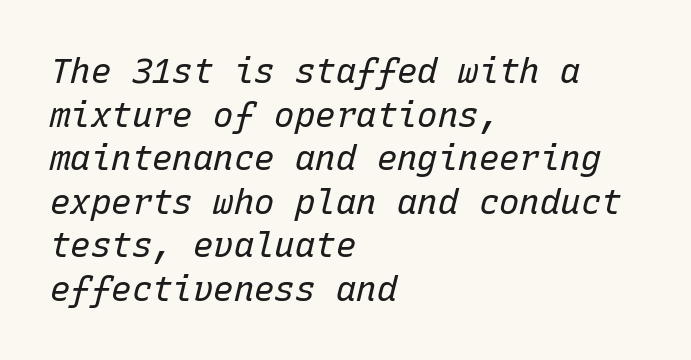
The image shows 34 px regular-weight type, italic (leaning right), monospaced; set left-aligned, normal line spacing (1.28x), normal letter spacing, not underlined; low stroke contrast and a medium x-height.
